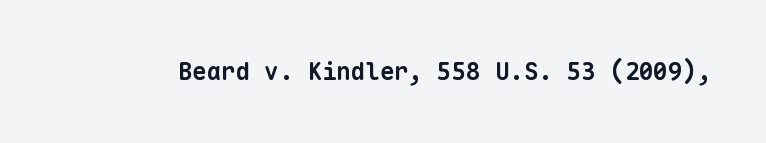
Q: Is the text bold? A: Yes.
Q: Is the text underlined? A: No.
Q: Is the spacing between letters normal or unusually wide? A: Normal.
